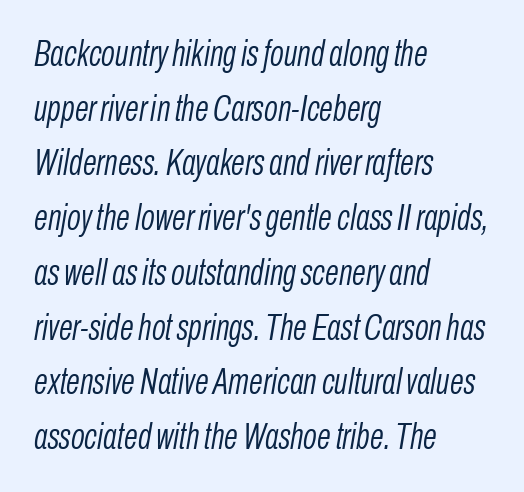
Q: Is the text bold? A: No.
Q: Is the text italic (slanted)? A: Yes, it leans right by about 10 degrees.
Q: Is the text underlined? A: No.
Q: How is the paragraph aligned? A: Left-aligned.
Q: Is the spacing between letters normal or unusually wide? A: Normal.
Q: Is the spacing between lines tight, normal or loose? A: Normal.
Q: Width (condensed, normal, or wide)? A: Condensed.
Q: Stroke contrast? A: Low.
Q: x-height? A: Medium.
Q: Monospaced? A: No.
